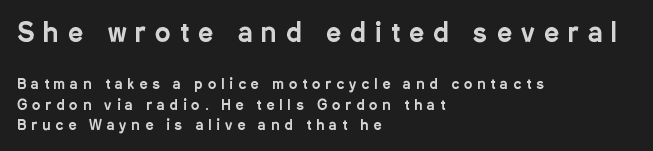
{"italic": "no", "underline": "no", "align": "left", "line_spacing": "normal", "line_spacing_ratio": 1.47, "letter_spacing": "wide", "letter_spacing_em": 0.36, "larger_block": "first", "size_ratio": 1.86, "glyph_px": 26}
